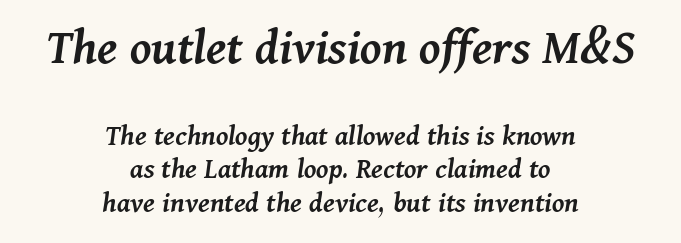
{"italic": "yes", "lean": "right", "slant_degrees": 11, "bold": "semi", "weight": "semibold", "width": "normal", "stroke_contrast": "medium", "x_height": "medium", "monospaced": "no", "underline": "no", "align": "center", "line_spacing": "tight", "line_spacing_ratio": 1.12, "letter_spacing": "normal", "letter_spacing_em": 0.0, "larger_block": "first", "size_ratio": 1.73, "glyph_px": 52}
